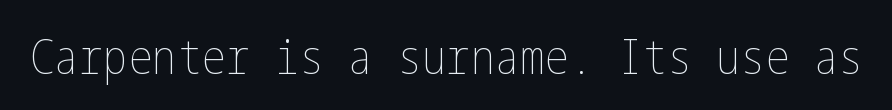
{"italic": "no", "bold": "no", "weight": "thin", "width": "condensed", "stroke_contrast": "low", "x_height": "medium", "underline": "no", "letter_spacing": "normal", "letter_spacing_em": 0.0, "glyph_px": 49}
